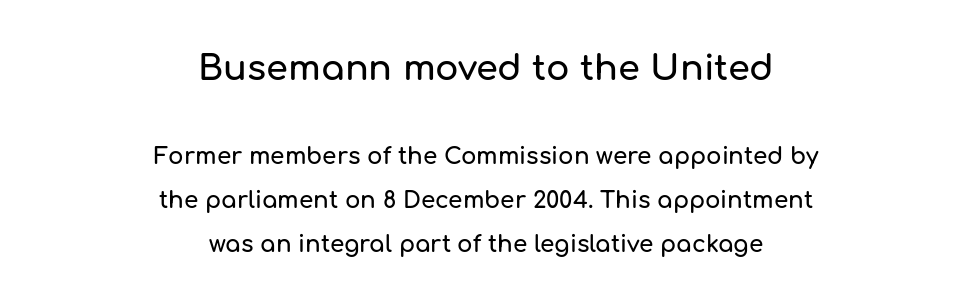
Q: Is the text italic (slanted)? A: No, it is upright.
Q: Is the typeface a serif or a sans-serif typeface? A: Sans-serif.
Q: Is the text underlined? A: No.
Q: How is the paragraph aligned? A: Centered.
Q: Is the spacing between letters normal or unusually wide? A: Normal.
Q: Is the spacing between lines tight, normal or loose? A: Loose.
Q: Which block of text is set in a larger size, the first (top) or the second (bottom)? A: The first (top) one.
Q: Width (condensed, normal, or wide)? A: Normal.
Q: Stroke contrast? A: Low.
Q: x-height? A: Medium.
Q: Monospaced? A: No.
